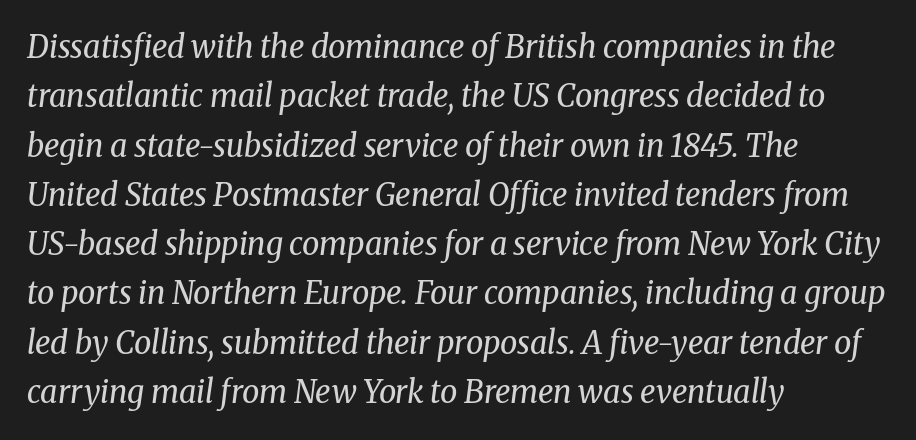
In terms of letterspacing, this is plain default setting. Spacing verdict: proportional, widths tailored to each character. Unlike a clean sans, this face finishes its strokes with serifs. This reads as an unemphasized weight, regular at the heaviest. If you drew a line through each stem, it would be angled. The compositor pushed each line to the left boundary.
